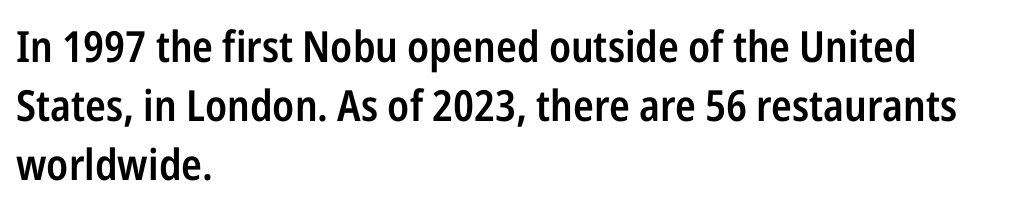
Spacing between characters is what you'd get straight out of the box. The face used here is a sans, in the tradition of grotesques and geometrics. Reading down the column, the eye jumps a familiar distance to each next line. Quick note: underline off.
